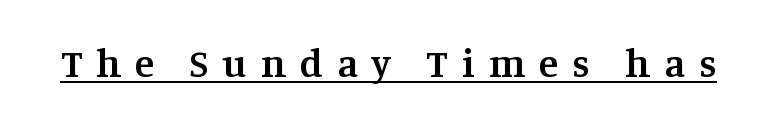
The image shows 40 px semibold serif type, upright; set unusually wide letter spacing (+0.35 em), underlined; medium stroke contrast and a large x-height.
